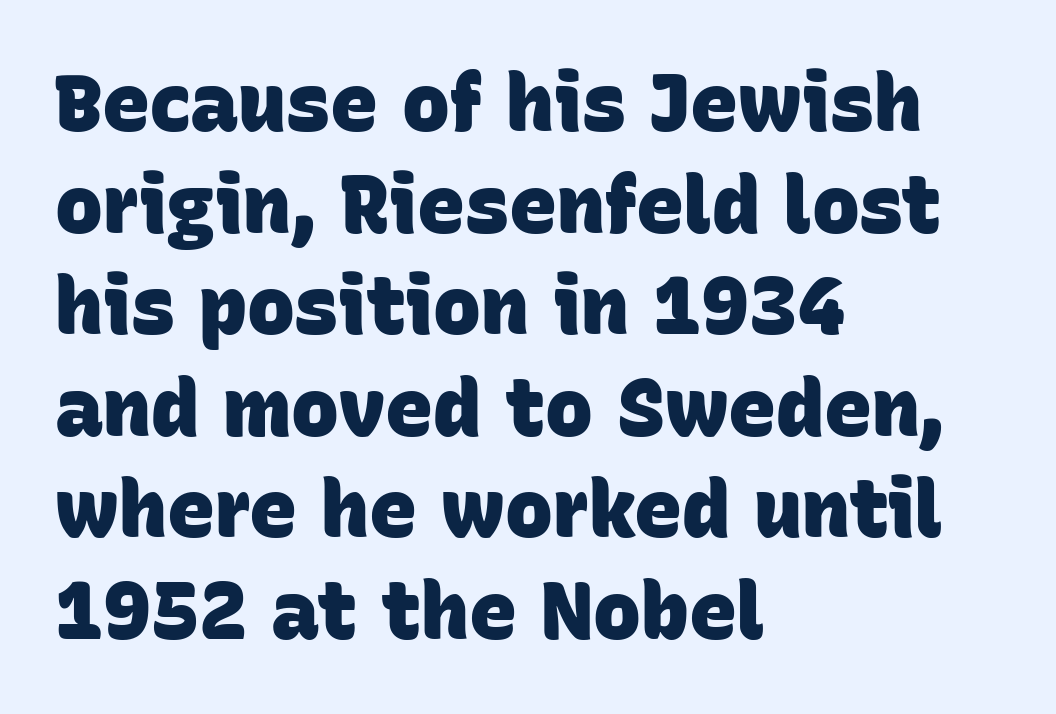
The image shows 80 px heavy sans-serif type; set left-aligned, normal line spacing (1.27x), normal letter spacing, not underlined; low stroke contrast and a large x-height.
